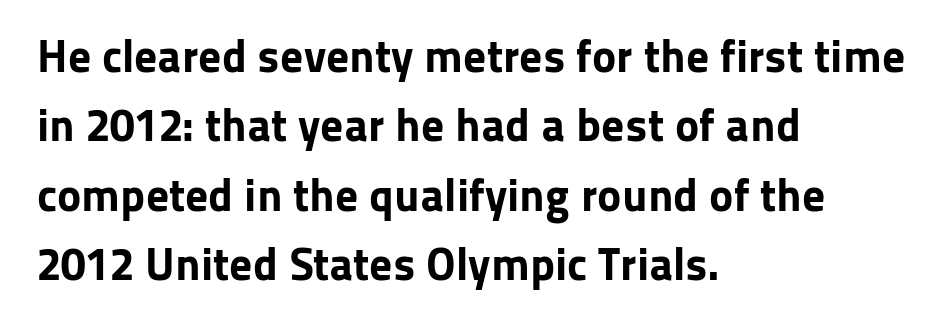
{"serif": "no", "italic": "no", "bold": "yes", "weight": "bold", "width": "normal", "stroke_contrast": "low", "x_height": "medium", "monospaced": "no", "underline": "no", "align": "left", "line_spacing": "normal", "line_spacing_ratio": 1.51, "letter_spacing": "normal", "letter_spacing_em": 0.0, "glyph_px": 46}
